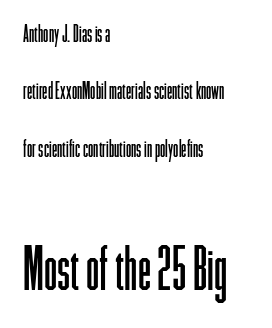
Q: Is the text bold? A: No.
Q: Is the text italic (slanted)? A: No, it is upright.
Q: Is the typeface a serif or a sans-serif typeface? A: Sans-serif.
Q: Is the text underlined? A: No.
Q: How is the paragraph aligned? A: Left-aligned.
Q: Is the spacing between letters normal or unusually wide? A: Normal.
Q: Is the spacing between lines tight, normal or loose? A: Loose.
Q: Which block of text is set in a larger size, the first (top) or the second (bottom)? A: The second (bottom) one.
Q: Width (condensed, normal, or wide)? A: Condensed.
Q: Stroke contrast? A: Low.
Q: x-height? A: Medium.
Q: Monospaced? A: No.
